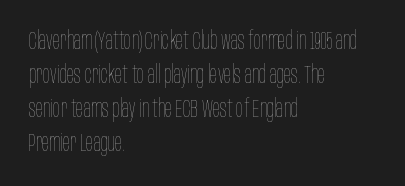
{"italic": "no", "bold": "no", "underline": "no", "align": "left", "line_spacing": "normal", "line_spacing_ratio": 1.41, "letter_spacing": "normal", "letter_spacing_em": 0.0, "glyph_px": 24}
